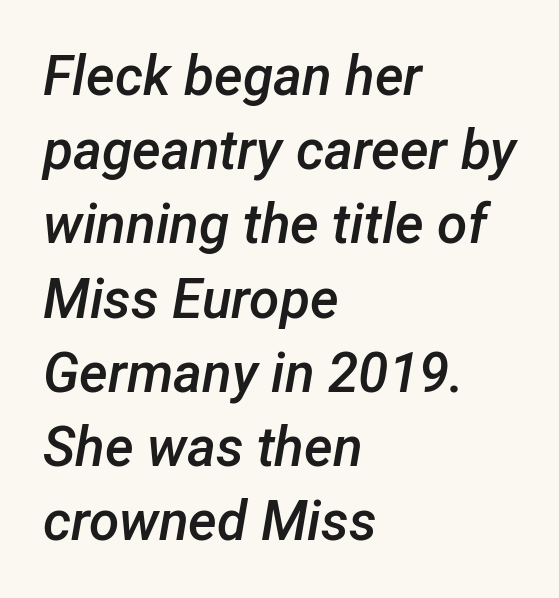
{"italic": "yes", "lean": "right", "slant_degrees": 12, "bold": "semi", "weight": "semibold", "width": "normal", "stroke_contrast": "low", "x_height": "medium", "monospaced": "no", "underline": "no", "align": "left", "line_spacing": "normal", "line_spacing_ratio": 1.35, "letter_spacing": "normal", "letter_spacing_em": 0.0, "glyph_px": 55}
